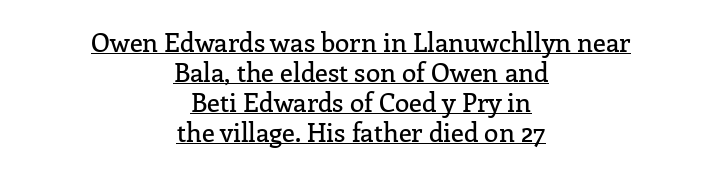
The image shows 26 px text type, upright; set centered, tight line spacing (1.15x), normal letter spacing, underlined.
